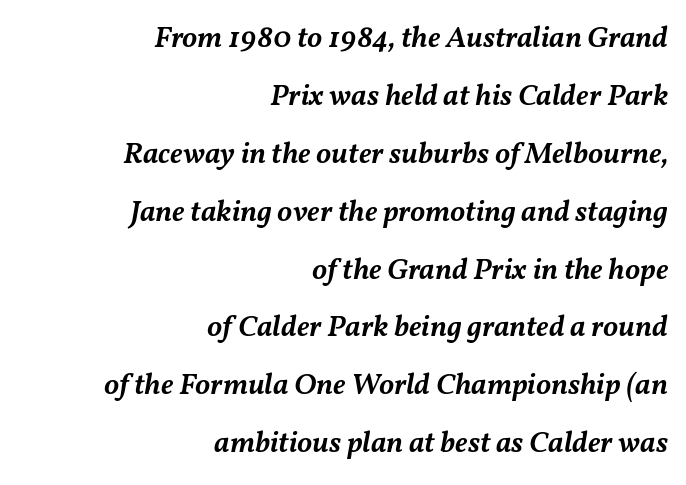
{"italic": "yes", "lean": "right", "slant_degrees": 11, "bold": "semi", "weight": "semibold", "width": "normal", "stroke_contrast": "medium", "x_height": "medium", "monospaced": "no", "underline": "no", "align": "right", "line_spacing": "loose", "line_spacing_ratio": 1.93, "letter_spacing": "normal", "letter_spacing_em": 0.0, "glyph_px": 30}
